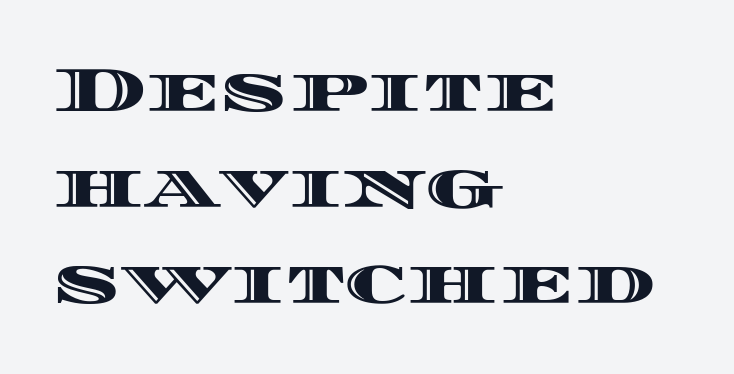
The image shows 63 px wide type, upright; set left-aligned, normal line spacing (1.52x), normal letter spacing, not underlined; a large x-height.
